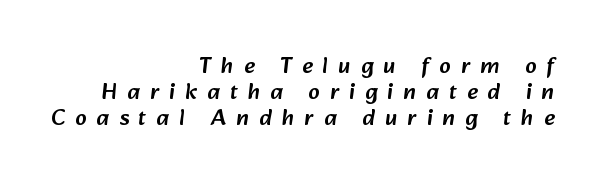
{"underline": "no", "align": "right", "line_spacing": "tight", "line_spacing_ratio": 1.12, "letter_spacing": "wide", "letter_spacing_em": 0.44, "glyph_px": 23}
